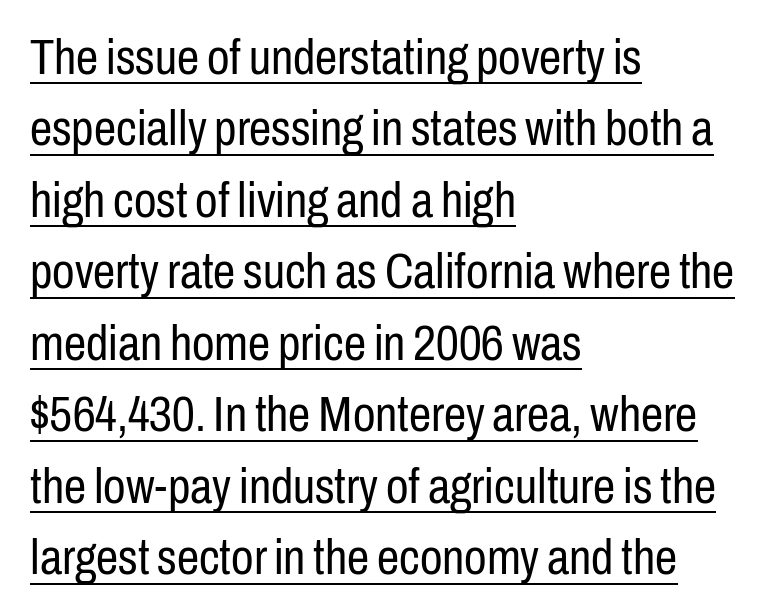
{"serif": "no", "italic": "no", "bold": "no", "weight": "regular", "width": "condensed", "stroke_contrast": "low", "x_height": "medium", "monospaced": "no", "underline": "yes", "align": "left", "line_spacing": "normal", "line_spacing_ratio": 1.43, "letter_spacing": "normal", "letter_spacing_em": 0.0, "glyph_px": 50}
